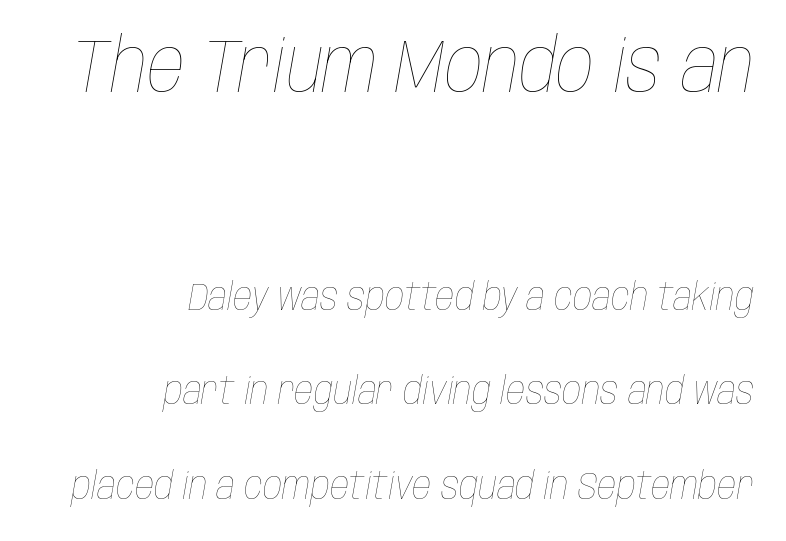
The image shows 75 px thin, condensed type, italic (leaning right); set right-aligned, loose line spacing (2.49x), normal letter spacing, not underlined; the first (top) block is 1.97x larger; low stroke contrast and a large x-height.
